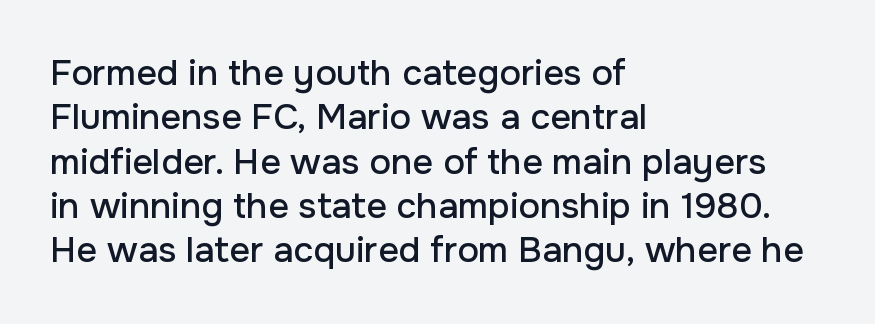
{"serif": "no", "italic": "no", "width": "normal", "stroke_contrast": "low", "x_height": "medium", "monospaced": "no", "underline": "no", "align": "left", "line_spacing_ratio": 1.23, "letter_spacing": "normal", "letter_spacing_em": 0.0, "glyph_px": 36}
